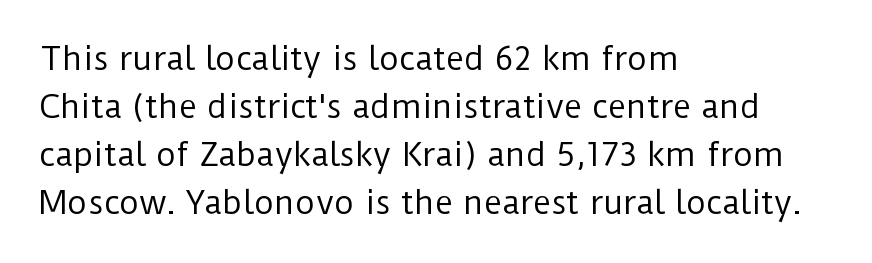
The foot of each line stays bare and open. Heft: none added — not bold. The passage shown is typed in a proportional face where columns would drift. The letters carry no serifs — their stems end cleanly without finishing strokes.
